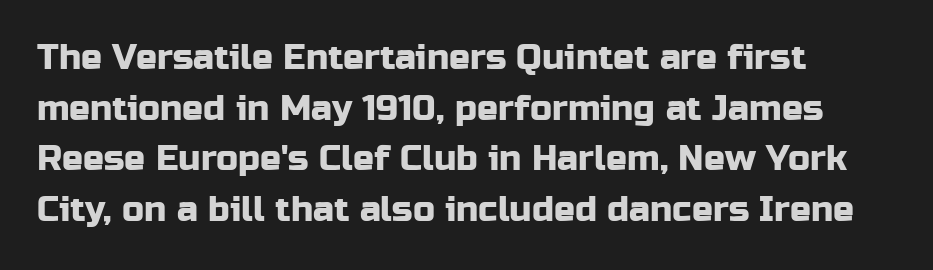
The image shows 35 px sans-serif type, upright; set left-aligned, normal line spacing (1.45x), normal letter spacing, not underlined; low stroke contrast and a medium x-height.
